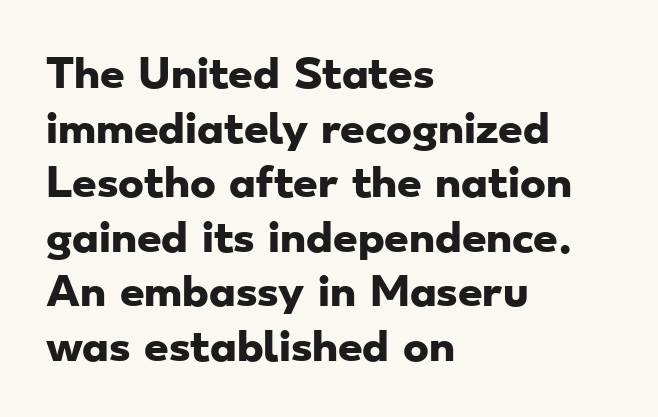
Nope, no serifs anywhere on these letters. Regarding leading, the lines here are spaced in the standard way. The strokes are fattened all the way to bold. Honestly, the letter spacing is just normal — you wouldn't notice it. The paragraph has a hard left edge and a soft right edge.
